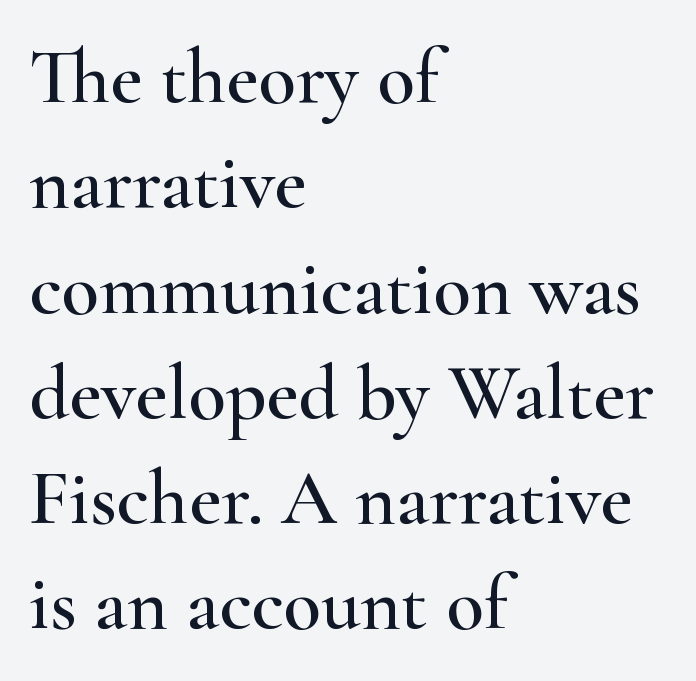
{"serif": "yes", "italic": "no", "width": "wide", "stroke_contrast": "high", "x_height": "small", "monospaced": "no", "underline": "no", "align": "left", "line_spacing": "normal", "line_spacing_ratio": 1.35, "letter_spacing": "normal", "letter_spacing_em": 0.0, "glyph_px": 78}
